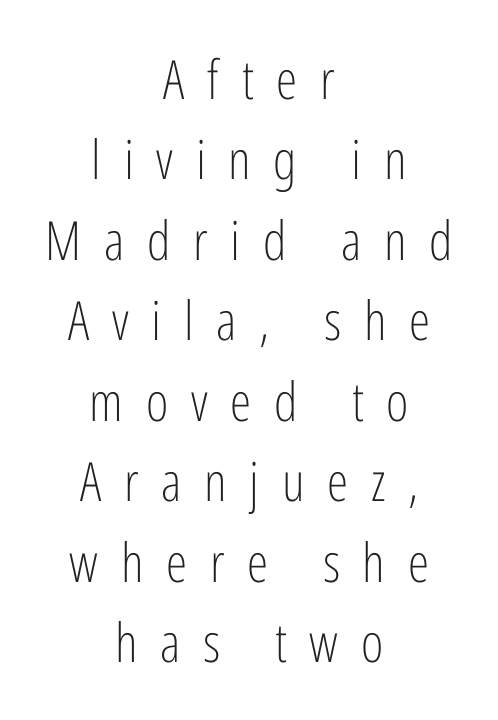
Q: Is the text bold? A: No.
Q: Is the text italic (slanted)? A: No, it is upright.
Q: Is the typeface a serif or a sans-serif typeface? A: Sans-serif.
Q: Is the text underlined? A: No.
Q: How is the paragraph aligned? A: Centered.
Q: Is the spacing between letters normal or unusually wide? A: Unusually wide.
Q: Is the spacing between lines tight, normal or loose? A: Normal.
Q: Width (condensed, normal, or wide)? A: Condensed.
Q: Stroke contrast? A: Low.
Q: x-height? A: Medium.
Q: Monospaced? A: No.
